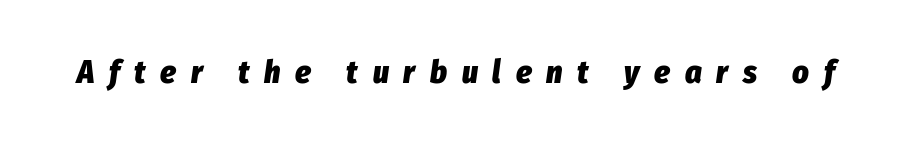
The letterforms stand isolated, each surrounded by extra space. This sample has the flowing, uneven cadence of proportional lettering. The strip under each line holds only bare page. Pretty heavy lettering here — definitely bold.
